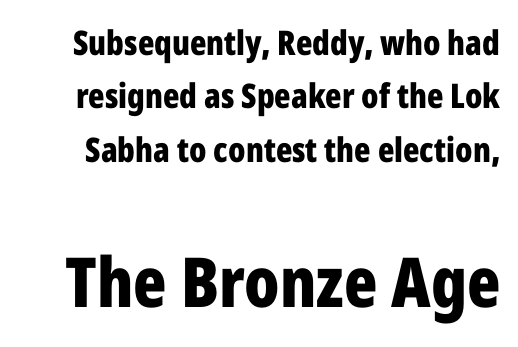
Q: Is the text bold? A: Yes.
Q: Is the text italic (slanted)? A: No, it is upright.
Q: Is the typeface a serif or a sans-serif typeface? A: Sans-serif.
Q: Is the text underlined? A: No.
Q: Is the spacing between letters normal or unusually wide? A: Normal.
Q: Is the spacing between lines tight, normal or loose? A: Normal.
Q: Which block of text is set in a larger size, the first (top) or the second (bottom)? A: The second (bottom) one.
Q: Width (condensed, normal, or wide)? A: Condensed.
Q: Stroke contrast? A: Low.
Q: x-height? A: Medium.
Q: Monospaced? A: No.
